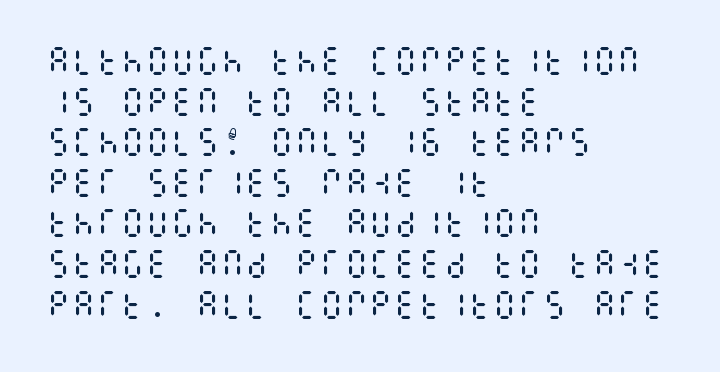
The image shows 31 px regular-weight, condensed type, upright; set left-aligned, normal line spacing (1.31x), normal letter spacing, not underlined; medium stroke contrast and a large x-height.
